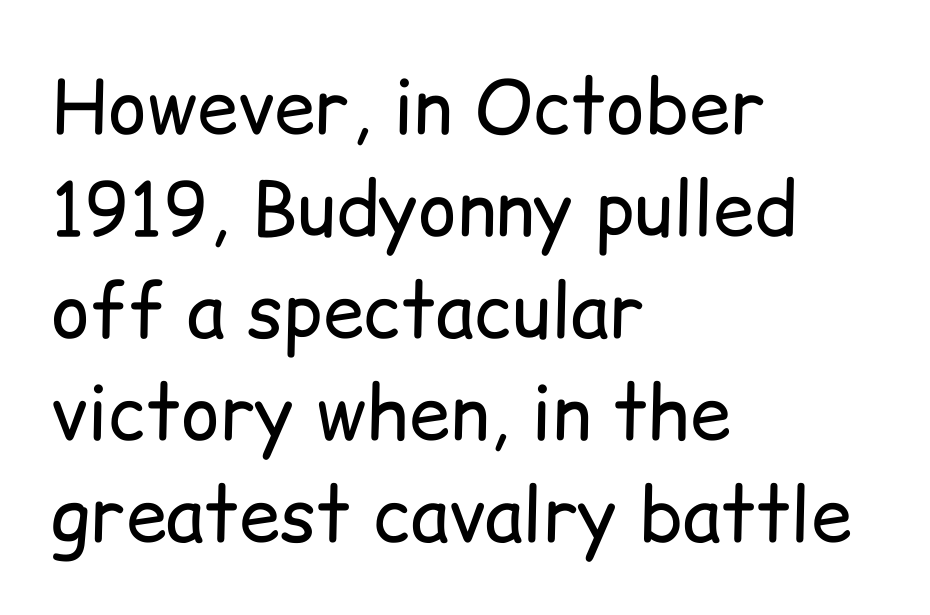
The rendering keeps characters at their native spacing. Proportional: the letters do not fall into vertical columns. These lines stack with their left ends in a neat column. This block has exactly the height ordinary leading produces. Beneath every word, the page is bare.
